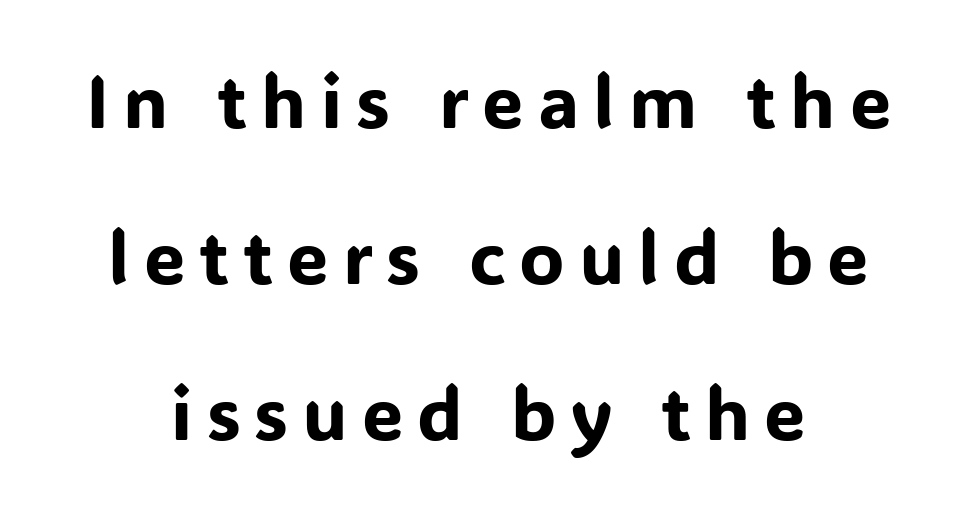
The image shows 74 px sans-serif type, upright; set centered, loose line spacing (2.11x), not underlined; low stroke contrast and a medium x-height.
